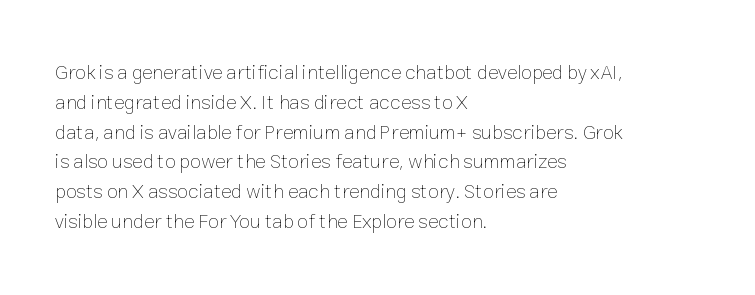
The image shows 20 px text type, upright; set left-aligned, normal line spacing (1.49x), normal letter spacing, not underlined.
